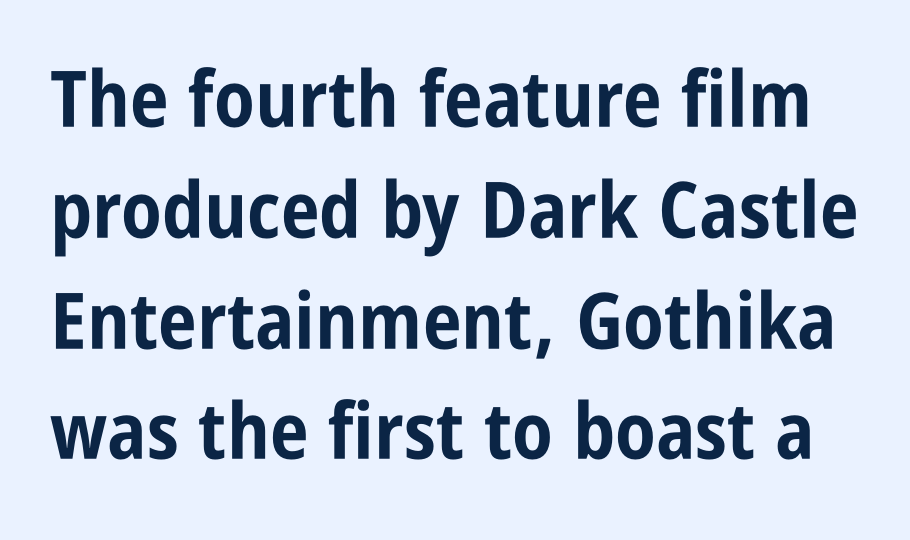
Q: Is the text bold? A: Yes.
Q: Is the text italic (slanted)? A: No, it is upright.
Q: Is the typeface a serif or a sans-serif typeface? A: Sans-serif.
Q: Is the text underlined? A: No.
Q: Is the spacing between letters normal or unusually wide? A: Normal.
Q: Is the spacing between lines tight, normal or loose? A: Normal.
Q: Width (condensed, normal, or wide)? A: Condensed.
Q: Stroke contrast? A: Low.
Q: x-height? A: Large.
Q: Monospaced? A: No.
